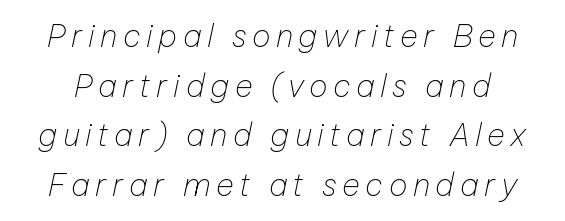
An italicized treatment has been applied to the whole sample. The baseline area is clear. What's the leading like? Ordinary, nothing unusual. Weight: regular or lighter. This sample has the flowing, uneven cadence of proportional lettering.
